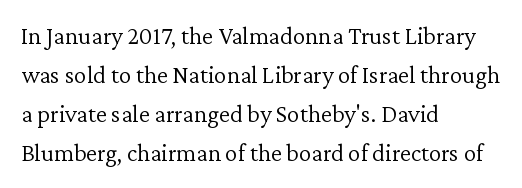
The space between consecutive lines is moderate. In terms of letterspacing, this is plain default setting. This rendering features lettering with no underline. Is the stroke heavy? The answer is a plain regular-or-lighter.
